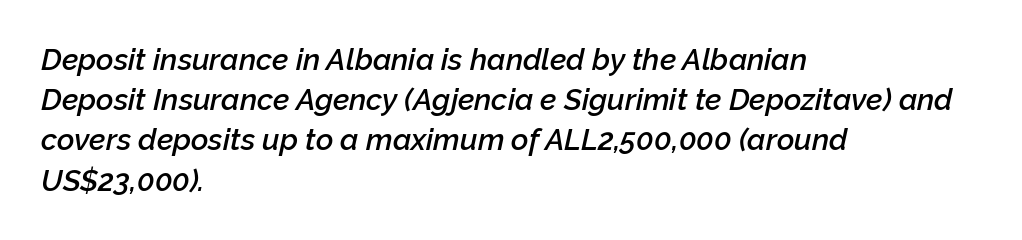
Descenders hang freely into open space. Compared with a centered layout, this one pins lines to the left instead. Note the varied advance widths — an 'i' is clearly narrower than an 'm'. Strokes here are thickened, but only to semibold level.
